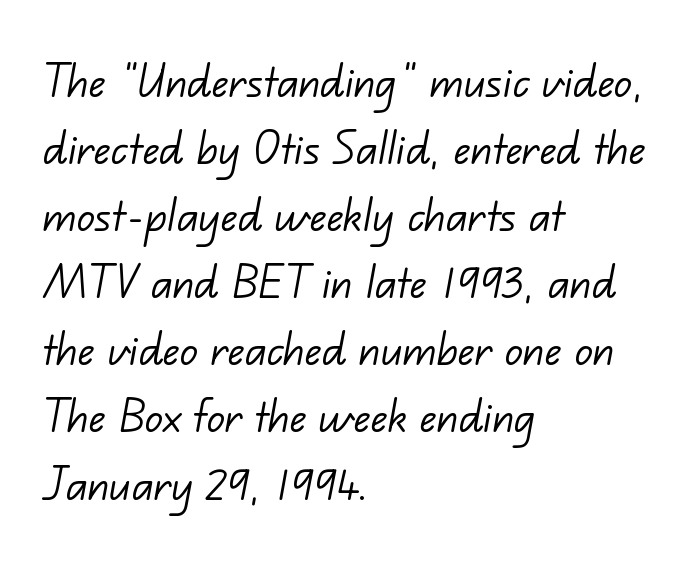
The image shows 55 px light sans-serif type; set left-aligned, line spacing 1.22x, normal letter spacing, not underlined; low stroke contrast and a small x-height.
